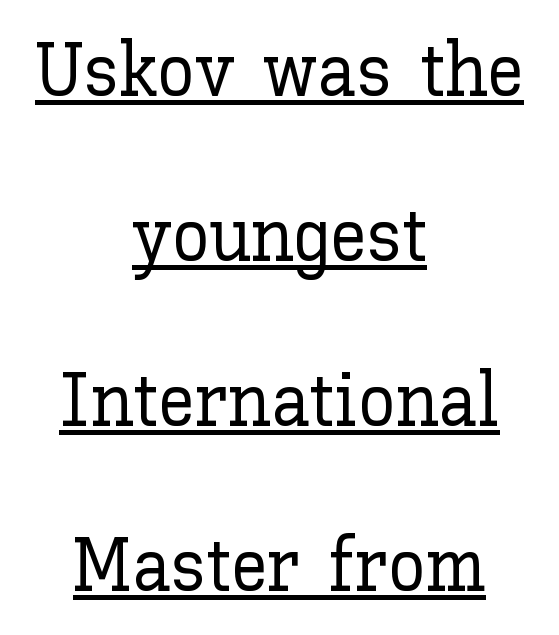
{"italic": "no", "width": "normal", "stroke_contrast": "low", "x_height": "medium", "monospaced": "no", "underline": "yes", "align": "center", "line_spacing": "loose", "line_spacing_ratio": 2.2, "letter_spacing": "normal", "letter_spacing_em": 0.0, "glyph_px": 75}
